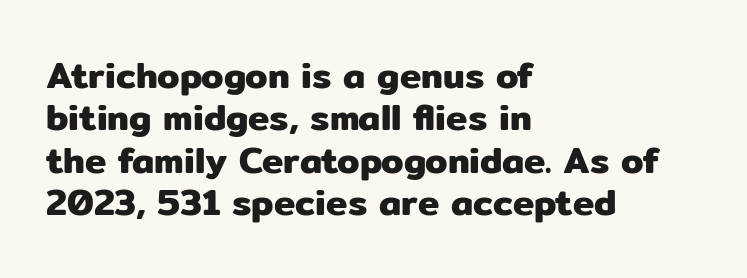
Q: Is the text italic (slanted)? A: No, it is upright.
Q: Is the typeface a serif or a sans-serif typeface? A: Sans-serif.
Q: Is the text underlined? A: No.
Q: How is the paragraph aligned? A: Left-aligned.
Q: Is the spacing between letters normal or unusually wide? A: Normal.
Q: Width (condensed, normal, or wide)? A: Normal.
Q: Stroke contrast? A: Low.
Q: x-height? A: Medium.
Q: Monospaced? A: No.
